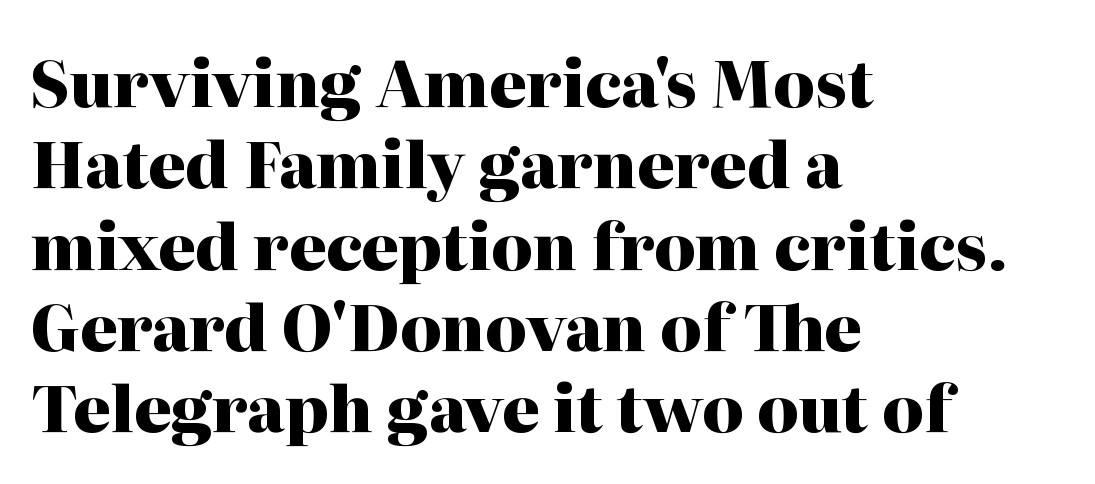
The paragraph has a hard left edge and a soft right edge. The passage shown is typed in a proportional face where columns would drift. The horizontal fit of the characters is conventional and even. The face used here is seriffed, in the tradition of book romans.
